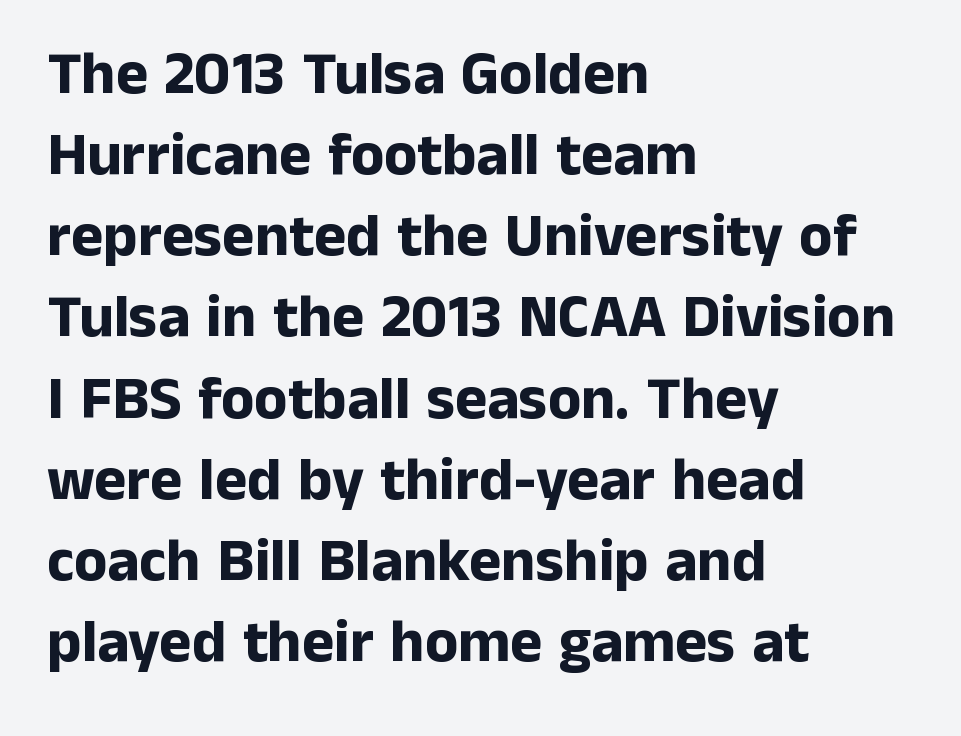
The image shows 61 px bold sans-serif type, upright; set left-aligned, normal line spacing (1.33x), normal letter spacing, not underlined; low stroke contrast and a medium x-height.
